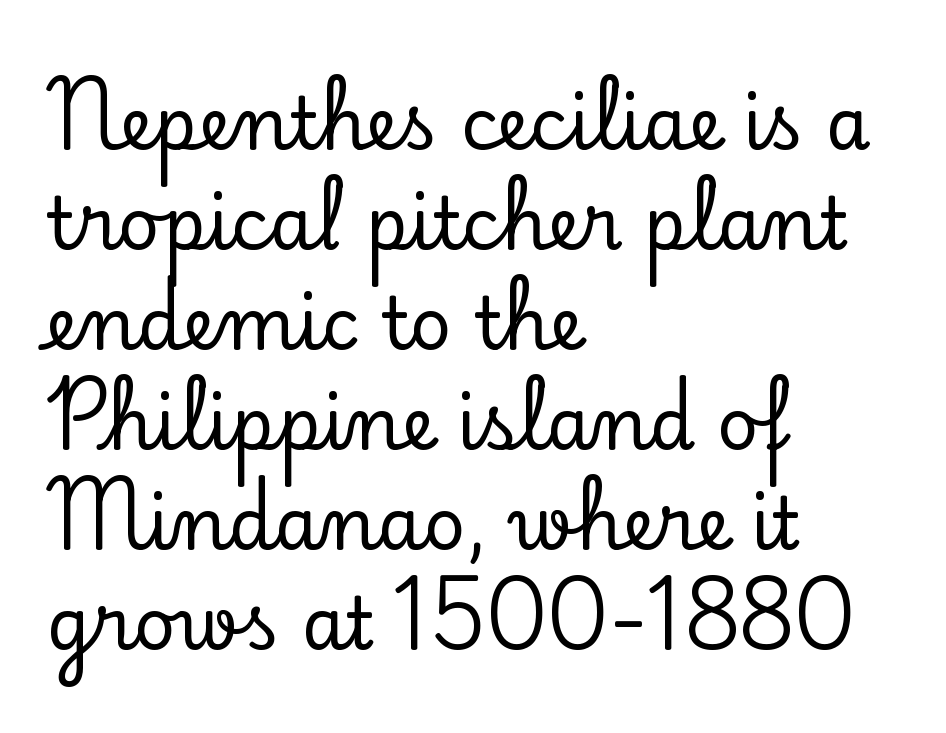
The image shows 72 px serif type, upright; set left-aligned, normal line spacing (1.39x), normal letter spacing, not underlined; low stroke contrast and a small x-height.
